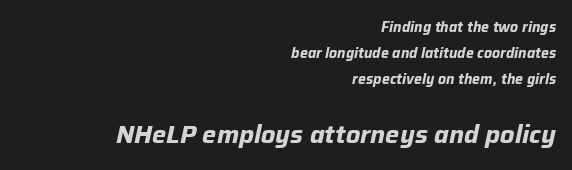
Q: Is the text bold? A: Yes.
Q: Is the text italic (slanted)? A: Yes, it leans right by about 12 degrees.
Q: Is the text underlined? A: No.
Q: How is the paragraph aligned? A: Right-aligned.
Q: Is the spacing between letters normal or unusually wide? A: Normal.
Q: Which block of text is set in a larger size, the first (top) or the second (bottom)? A: The second (bottom) one.
